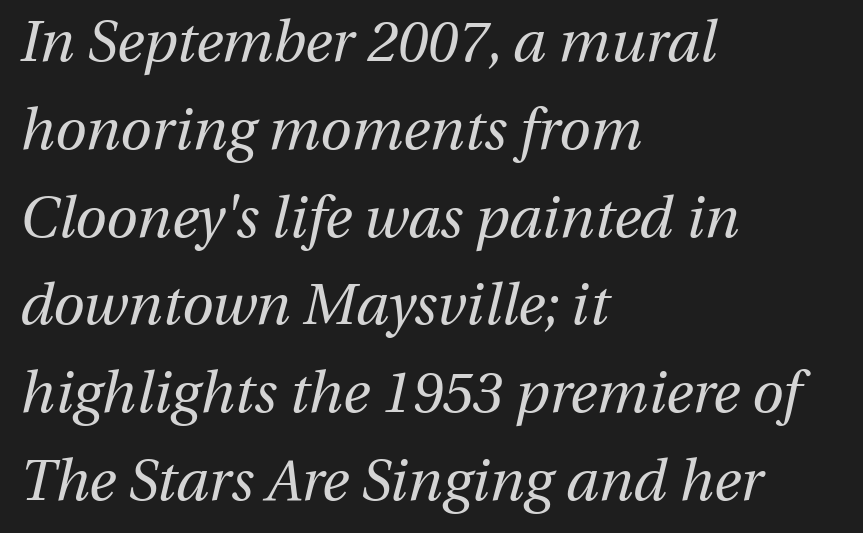
{"italic": "yes", "lean": "right", "slant_degrees": 13, "bold": "no", "weight": "regular", "width": "normal", "stroke_contrast": "medium", "x_height": "medium", "monospaced": "no", "underline": "no", "align": "left", "line_spacing": "normal", "line_spacing_ratio": 1.54, "letter_spacing": "normal", "letter_spacing_em": 0.0, "glyph_px": 57}
